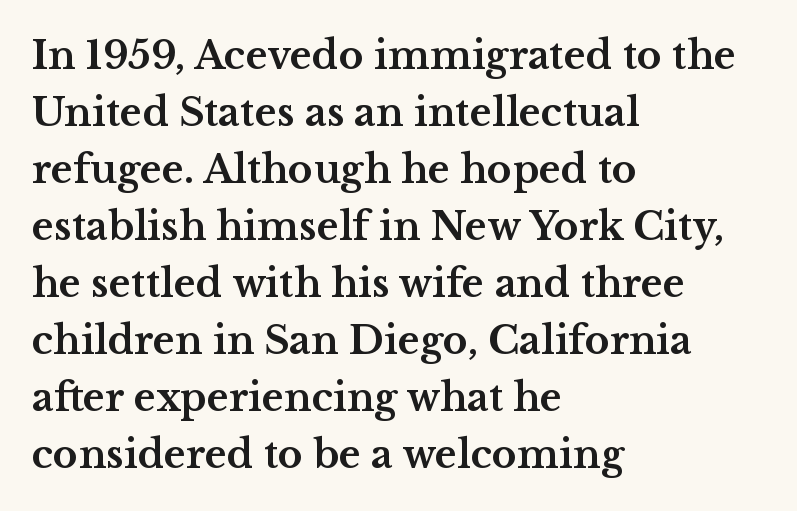
{"serif": "yes", "italic": "no", "bold": "yes", "weight": "bold", "width": "wide", "stroke_contrast": "medium", "x_height": "medium", "monospaced": "no", "underline": "no", "align": "left", "line_spacing": "normal", "line_spacing_ratio": 1.5, "letter_spacing": "normal", "letter_spacing_em": 0.0, "glyph_px": 38}
